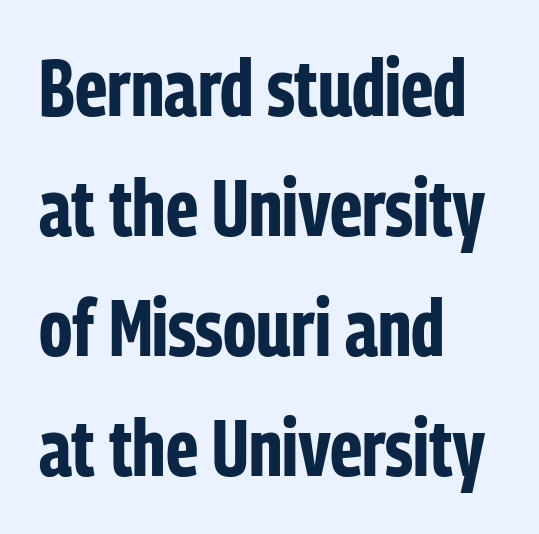
Q: Is the text bold? A: Yes.
Q: Is the text italic (slanted)? A: No, it is upright.
Q: Is the typeface a serif or a sans-serif typeface? A: Sans-serif.
Q: Is the text underlined? A: No.
Q: How is the paragraph aligned? A: Left-aligned.
Q: Is the spacing between letters normal or unusually wide? A: Normal.
Q: Is the spacing between lines tight, normal or loose? A: Normal.
Q: Width (condensed, normal, or wide)? A: Condensed.
Q: Stroke contrast? A: Low.
Q: x-height? A: Medium.
Q: Monospaced? A: No.
